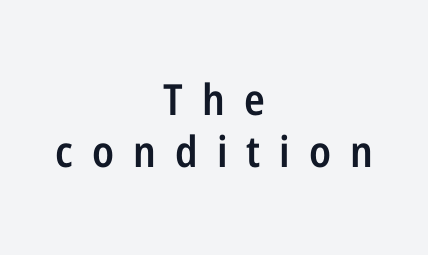
The image shows 43 px semibold, condensed sans-serif type, upright; set centered, line spacing 1.21x, unusually wide letter spacing (+0.44 em), not underlined; low stroke contrast and a medium x-height.
